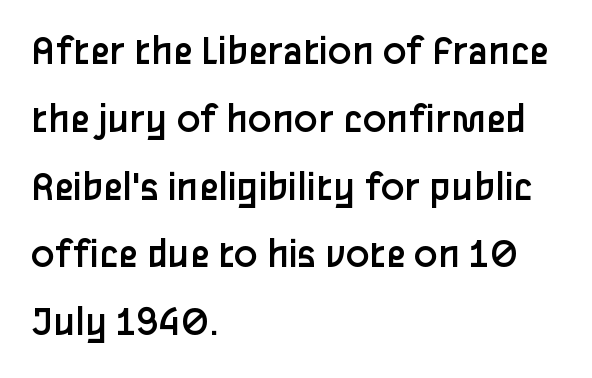
{"serif": "no", "italic": "no", "bold": "no", "weight": "regular", "width": "normal", "stroke_contrast": "low", "x_height": "medium", "monospaced": "no", "underline": "no", "align": "left", "line_spacing": "normal", "line_spacing_ratio": 1.54, "letter_spacing": "normal", "letter_spacing_em": 0.0, "glyph_px": 44}
